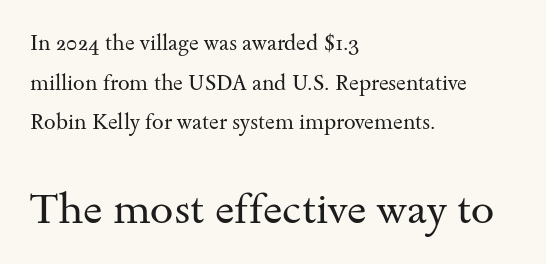
{"serif": "yes", "italic": "no", "bold": "no", "weight": "regular", "width": "wide", "stroke_contrast": "medium", "x_height": "small", "monospaced": "no", "underline": "no", "align": "left", "line_spacing_ratio": 1.89, "letter_spacing": "normal", "letter_spacing_em": 0.0, "larger_block": "second", "size_ratio": 2.0, "glyph_px": 42}
